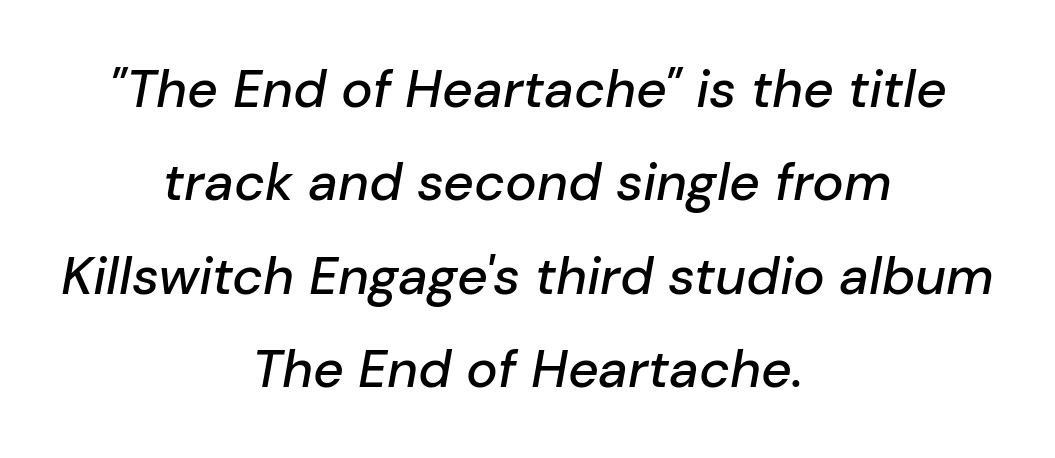
Think of a printed novel: that variable character pitch is what you see here. Inter-character spacing is left at the font's built-in metrics. The gap between lines stays unmarked. The setting favours the middle, as headings and verse often do. The passage shown leans; its letterforms are oblique.
